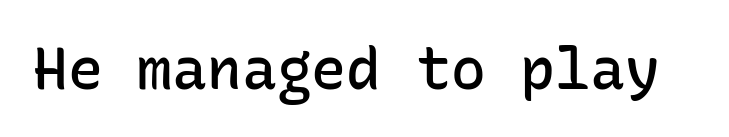
{"serif": "no", "italic": "no", "bold": "semi", "weight": "semibold", "width": "normal", "stroke_contrast": "low", "x_height": "medium", "monospaced": "yes", "underline": "no", "letter_spacing": "normal", "letter_spacing_em": 0.0, "glyph_px": 58}
